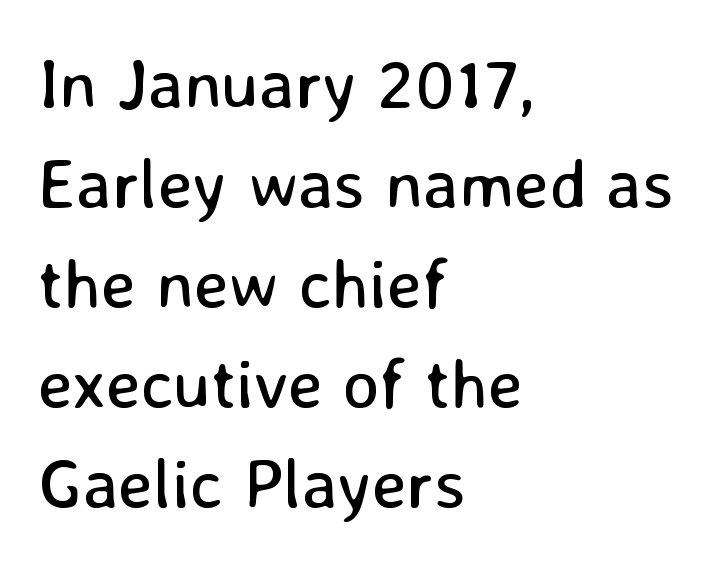
Type without underlining. Every row of glyphs begins at an identical x-position on the left. Honestly, the row spacing looks completely unremarkable. The rendering keeps characters at their native spacing. Posture: upright roman. Grotesque or geometric, the face here clearly has no serifs.
